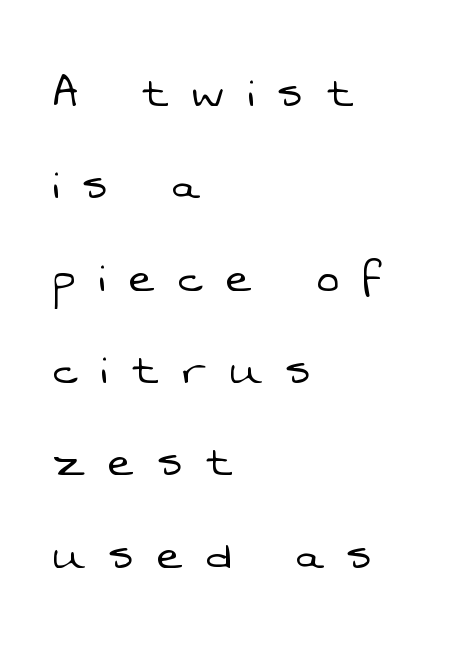
The image shows 54 px light sans-serif type; set left-aligned, line spacing 1.71x, unusually wide letter spacing (+0.44 em), not underlined; low stroke contrast and a medium x-height.
